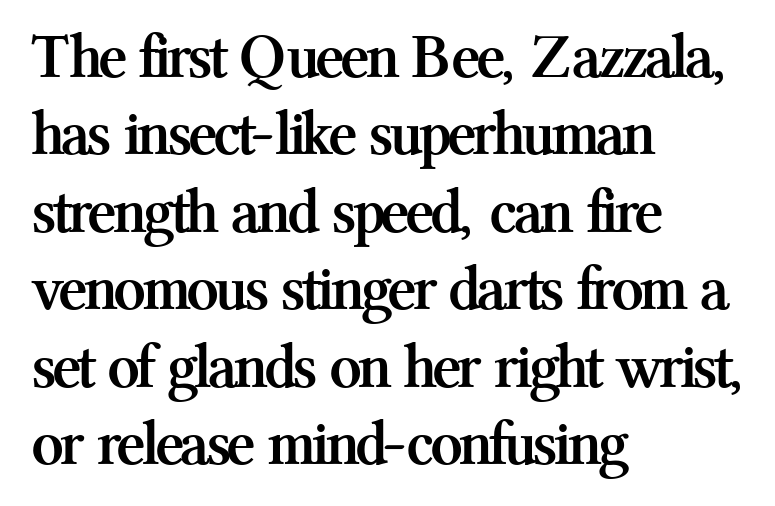
{"serif": "yes", "italic": "no", "bold": "yes", "weight": "semibold", "width": "normal", "stroke_contrast": "medium", "x_height": "medium", "monospaced": "no", "underline": "no", "align": "left", "line_spacing_ratio": 1.21, "letter_spacing": "normal", "letter_spacing_em": 0.0, "glyph_px": 64}
